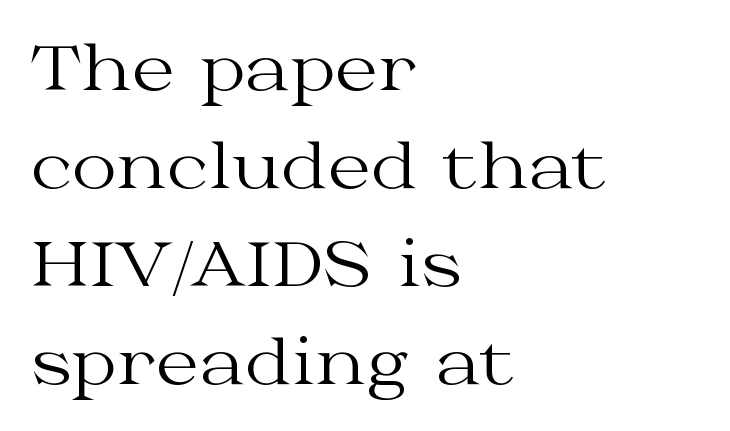
Notice how the stems are strictly vertical — no italics here. Plain, unruled lines of type. Vertical spacing — default. The typeface chosen for these lines features serifs. The typesetting does not lean heavy: it is not bold. A classic flush-left, rag-right setting is used for this passage.
